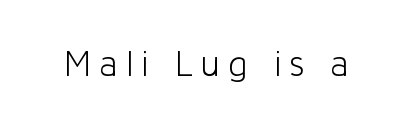
{"serif": "no", "italic": "no", "bold": "no", "weight": "light", "width": "normal", "stroke_contrast": "low", "x_height": "medium", "monospaced": "no", "underline": "no", "letter_spacing": "wide", "letter_spacing_em": 0.2, "glyph_px": 37}
